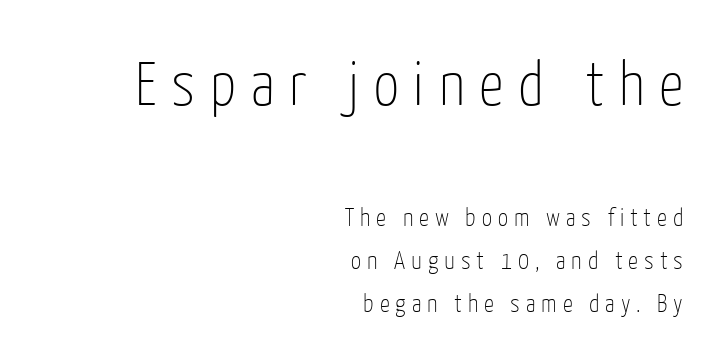
The horizontal fit of the characters is loose and conspicuously gappy. Serif or sans? Sans — the stroke terminals are bare. Which of the two is more prominent by size? The first, at the top. The typesetting does not lean heavy: it is not bold. Clear beneath every line of the passage. In terms of posture, this sample is upright.
